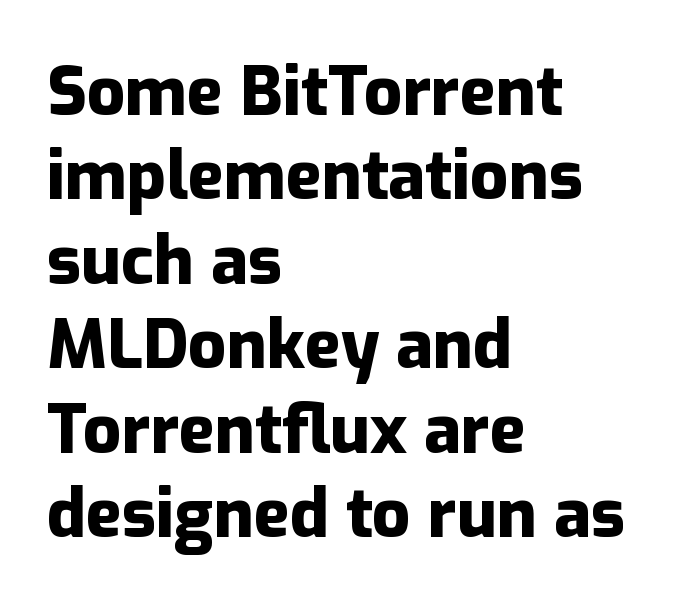
Caption: standard tracking, unaltered. Caption: bold face, heavy strokes. Interline gaps are of average width in this sample. Do the characters align in a grid? No, the font is proportional. The characters display no serif detailing; their extremities are plain. The ragged edge is on the right, which tells us the setting is flush left.
